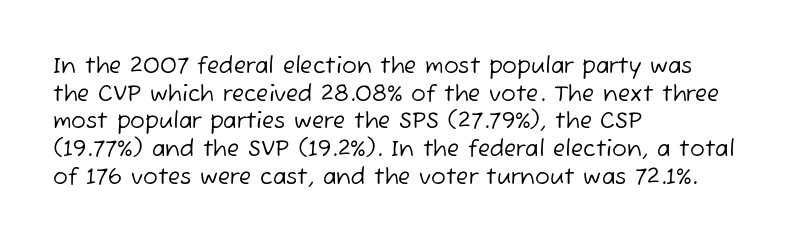
Q: Is the text bold? A: No.
Q: Is the text underlined? A: No.
Q: How is the paragraph aligned? A: Left-aligned.
Q: Is the spacing between letters normal or unusually wide? A: Normal.
Q: Is the spacing between lines tight, normal or loose? A: Normal.
